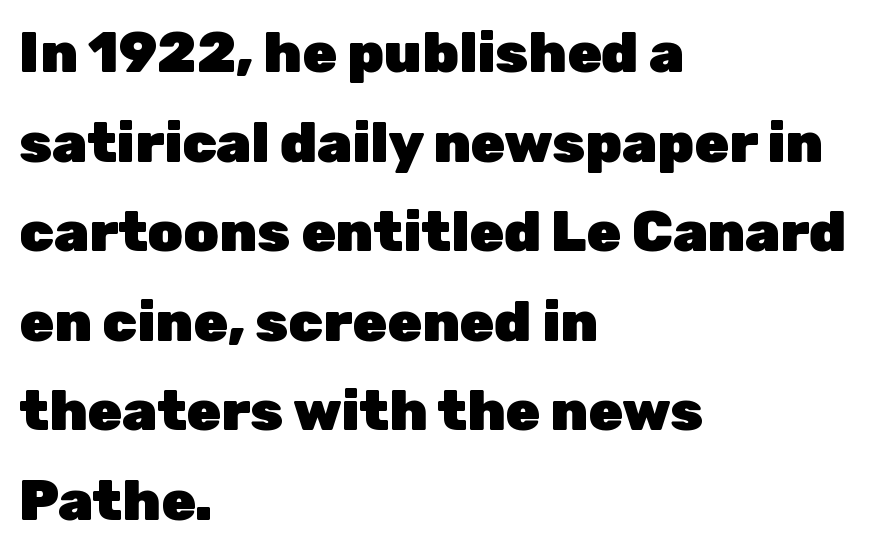
Horizontal alignment here is leftward, the default for most running prose. A normal amount of white space separates one row of letters from the next. Style check: upright. Is this a fixed-width face? No — the glyphs have proportional, varying widths. The zone under the glyphs is completely vacant. The passage shown is typeset with a sans-serif family.
